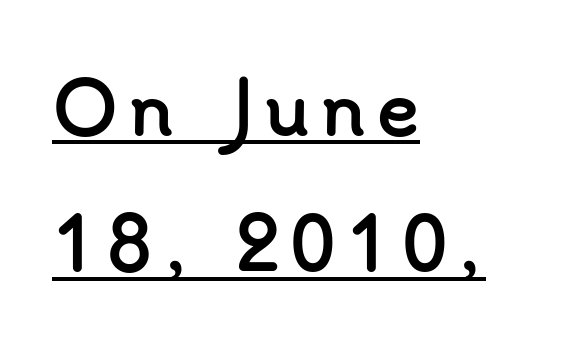
Q: Is the text bold? A: Yes.
Q: Is the text italic (slanted)? A: No, it is upright.
Q: Is the typeface a serif or a sans-serif typeface? A: Sans-serif.
Q: Is the text underlined? A: Yes.
Q: How is the paragraph aligned? A: Left-aligned.
Q: Is the spacing between lines tight, normal or loose? A: Loose.
Q: Width (condensed, normal, or wide)? A: Normal.
Q: Stroke contrast? A: Low.
Q: x-height? A: Small.
Q: Monospaced? A: No.
